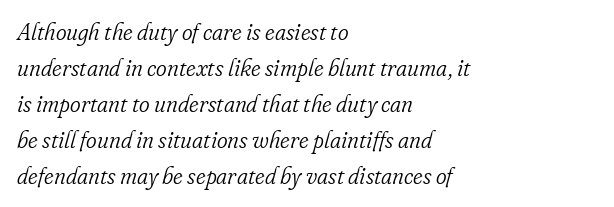
In terms of letterspacing, this is plain default setting. Decoration check: the copy has no underline. Nothing heavy about these letters — not bold at all. Regular leading. Leftover space on each line is placed entirely after the last word.
